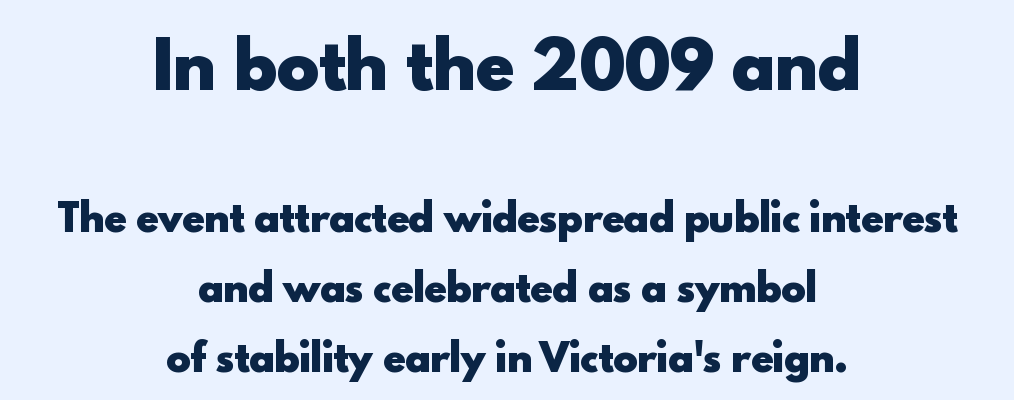
Q: Is the text bold? A: Yes.
Q: Is the text italic (slanted)? A: No, it is upright.
Q: Is the typeface a serif or a sans-serif typeface? A: Sans-serif.
Q: Is the text underlined? A: No.
Q: How is the paragraph aligned? A: Centered.
Q: Is the spacing between letters normal or unusually wide? A: Normal.
Q: Is the spacing between lines tight, normal or loose? A: Loose.
Q: Which block of text is set in a larger size, the first (top) or the second (bottom)? A: The first (top) one.
Q: Width (condensed, normal, or wide)? A: Normal.
Q: x-height? A: Small.
Q: Monospaced? A: No.
